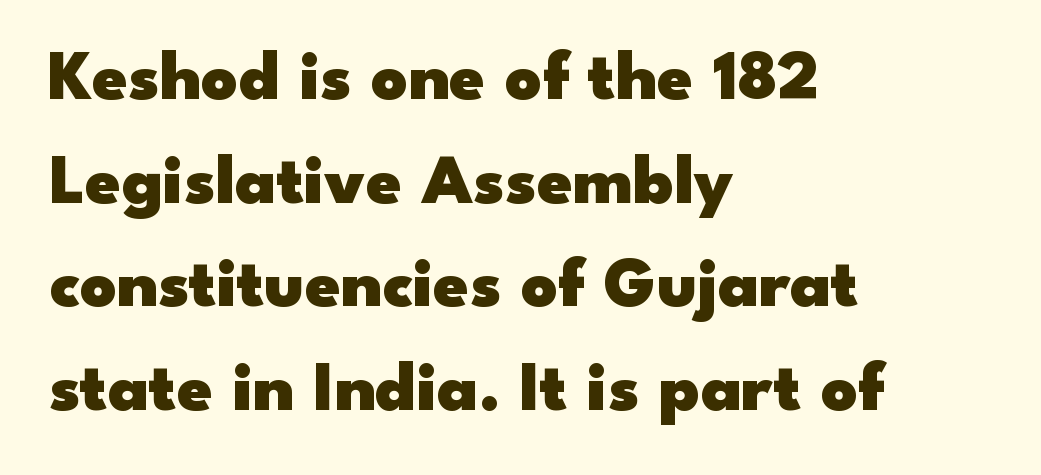
{"serif": "no", "italic": "no", "bold": "yes", "weight": "heavy", "width": "wide", "stroke_contrast": "low", "x_height": "small", "monospaced": "no", "underline": "no", "align": "left", "line_spacing": "normal", "line_spacing_ratio": 1.46, "letter_spacing": "normal", "letter_spacing_em": 0.0, "glyph_px": 71}
